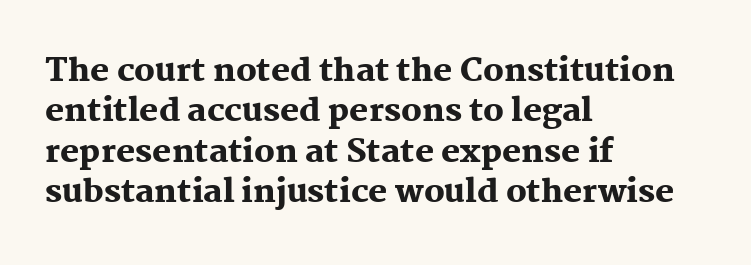
{"serif": "yes", "italic": "no", "bold": "yes", "weight": "heavy", "width": "normal", "stroke_contrast": "medium", "x_height": "medium", "monospaced": "no", "underline": "no", "align": "left", "line_spacing": "normal", "line_spacing_ratio": 1.26, "letter_spacing": "normal", "letter_spacing_em": 0.0, "glyph_px": 32}
